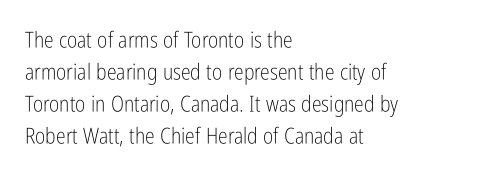
The image shows 22 px text type, upright; set left-aligned, normal line spacing (1.45x), normal letter spacing, not underlined.
